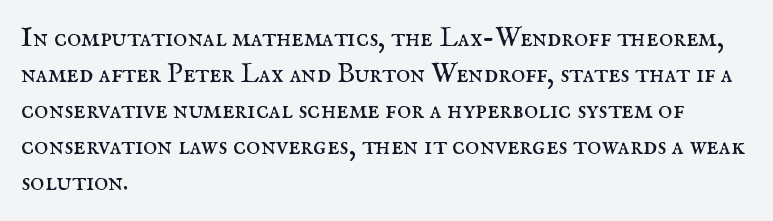
The image shows 27 px text type, upright; set left-aligned, normal line spacing (1.33x), normal letter spacing, not underlined.
